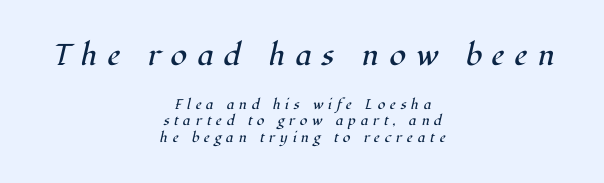
The image shows 30 px regular-weight serif type, italic (leaning right); set centered, line spacing 1.19x, unusually wide letter spacing (+0.34 em), not underlined; the first (top) block is 2.14x larger; high stroke contrast and a medium x-height.
